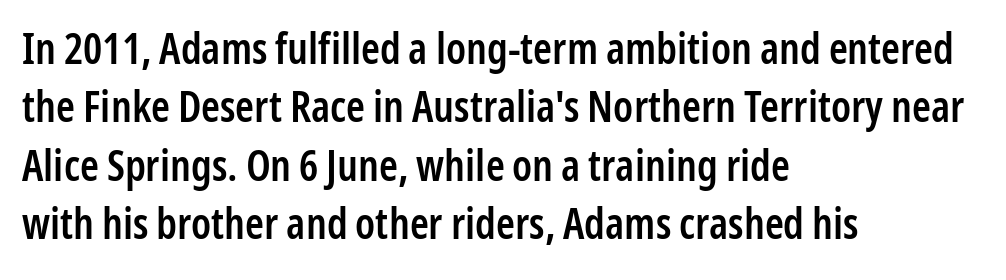
Q: Is the text bold? A: Semi-bold.
Q: Is the text italic (slanted)? A: No, it is upright.
Q: Is the typeface a serif or a sans-serif typeface? A: Sans-serif.
Q: Is the text underlined? A: No.
Q: How is the paragraph aligned? A: Left-aligned.
Q: Is the spacing between letters normal or unusually wide? A: Normal.
Q: Is the spacing between lines tight, normal or loose? A: Normal.
Q: Width (condensed, normal, or wide)? A: Condensed.
Q: Stroke contrast? A: Low.
Q: x-height? A: Medium.
Q: Monospaced? A: No.
